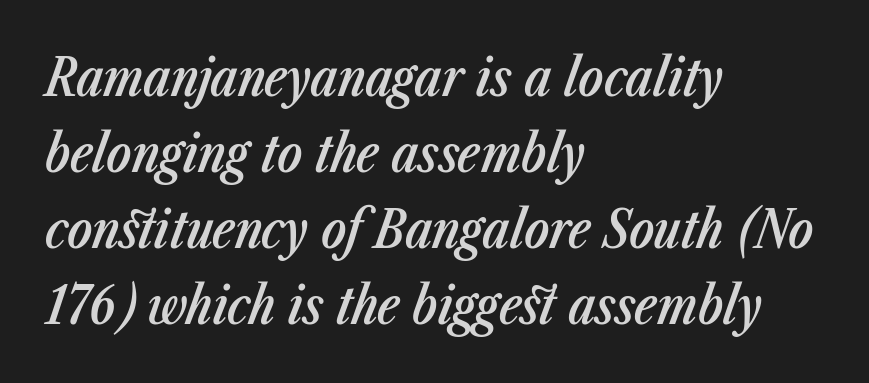
Leftover space on each line is placed entirely after the last word. The strokes are fattened partway — semibold, not bold. A bare baseline throughout the passage. Baseline-to-baseline distance is the conventional proportion of letter height. Short note: letters normally spaced.
